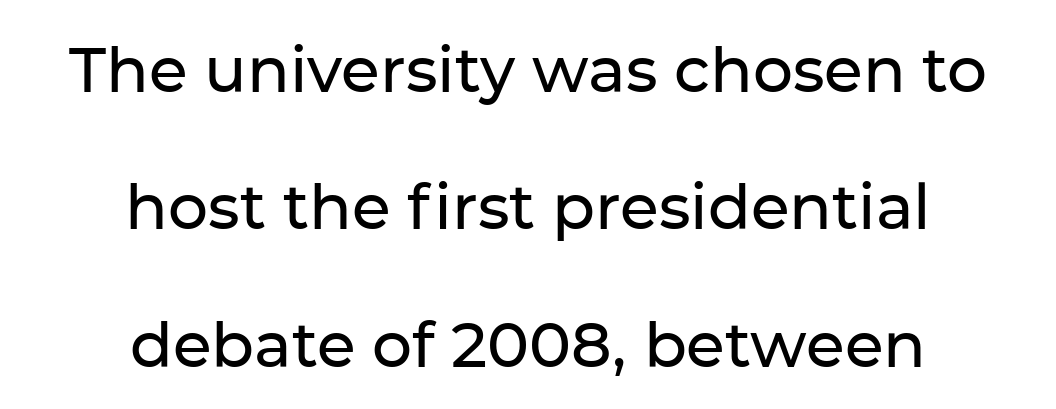
The image shows 63 px sans-serif type, upright; set centered, loose line spacing (2.18x), normal letter spacing, not underlined; low stroke contrast and a medium x-height.
